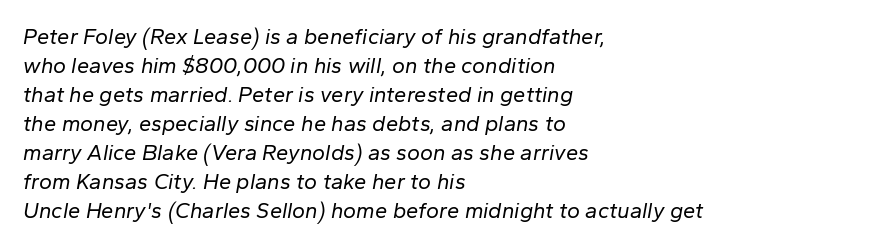
Q: Is the text bold? A: No.
Q: Is the text italic (slanted)? A: Yes, it leans right by about 10 degrees.
Q: Is the text underlined? A: No.
Q: How is the paragraph aligned? A: Left-aligned.
Q: Is the spacing between letters normal or unusually wide? A: Normal.
Q: Is the spacing between lines tight, normal or loose? A: Normal.
